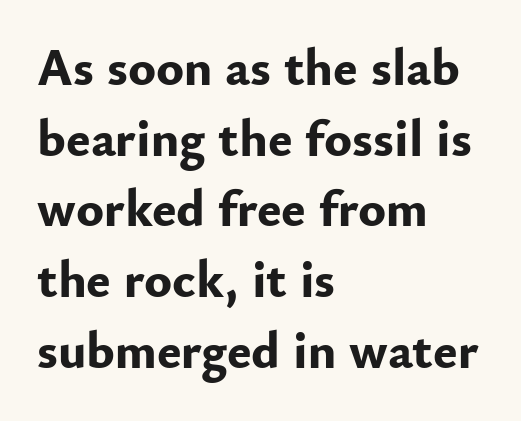
The image shows 52 px bold sans-serif type, upright; set left-aligned, normal line spacing (1.36x), normal letter spacing, not underlined; low stroke contrast and a small x-height.
